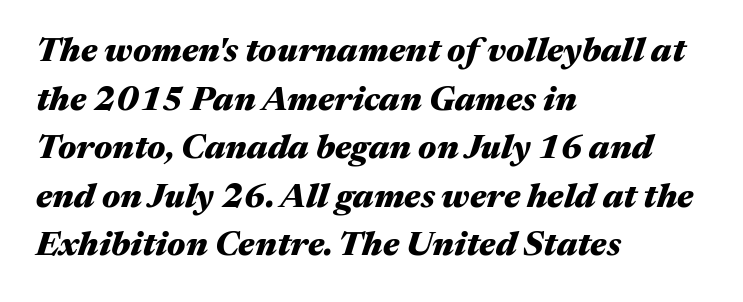
Q: Is the text bold? A: Yes.
Q: Is the text italic (slanted)? A: Yes, it leans right by about 17 degrees.
Q: Is the text underlined? A: No.
Q: How is the paragraph aligned? A: Left-aligned.
Q: Is the spacing between letters normal or unusually wide? A: Normal.
Q: Is the spacing between lines tight, normal or loose? A: Normal.
Q: Width (condensed, normal, or wide)? A: Wide.
Q: Stroke contrast? A: Medium.
Q: x-height? A: Medium.
Q: Monospaced? A: No.
